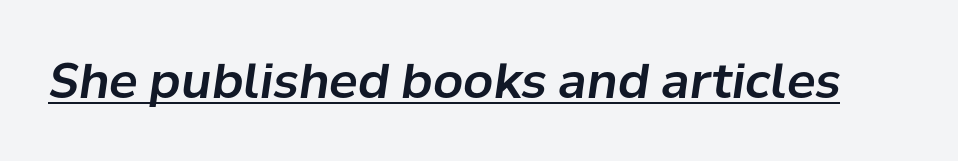
The image shows 48 px text type, italic (leaning right); set normal letter spacing, underlined; low stroke contrast and a medium x-height.
